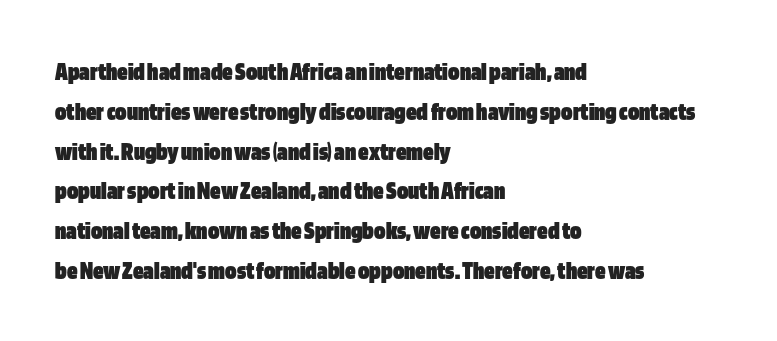
The image shows 26 px bold type, upright; set left-aligned, normal line spacing (1.53x), normal letter spacing, not underlined.
